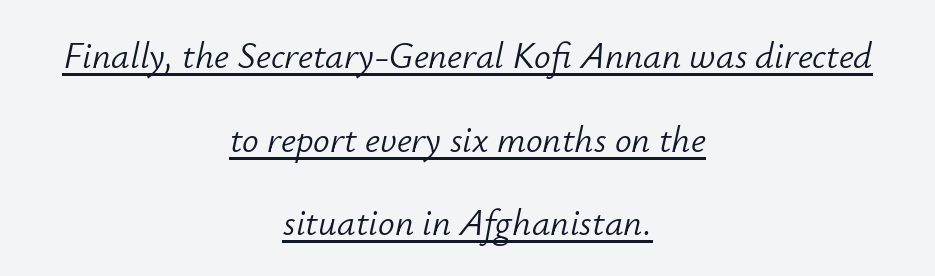
{"italic": "yes", "lean": "right", "slant_degrees": 12, "bold": "no", "weight": "light", "width": "normal", "stroke_contrast": "low", "x_height": "small", "monospaced": "no", "underline": "yes", "align": "center", "line_spacing": "loose", "line_spacing_ratio": 2.26, "letter_spacing": "normal", "letter_spacing_em": 0.0, "glyph_px": 37}
